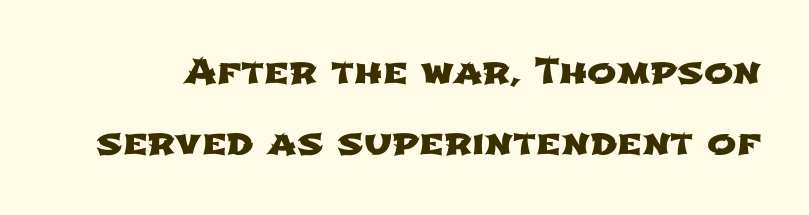
You could fit nearly another row in the gap between these rows. Is the letter spacing exaggerated? No — it looks like the ordinary default. This rendering employs a face without finishing strokes, i.e., a sans-serif. Anything drawn beneath the words? Only blank space. This sample has the flowing, uneven cadence of proportional lettering.
